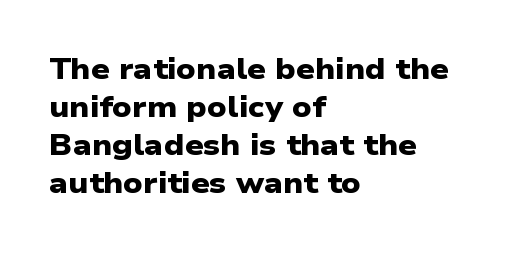
Q: Is the text bold? A: Yes.
Q: Is the typeface a serif or a sans-serif typeface? A: Sans-serif.
Q: Is the text underlined? A: No.
Q: How is the paragraph aligned? A: Left-aligned.
Q: Is the spacing between letters normal or unusually wide? A: Normal.
Q: Is the spacing between lines tight, normal or loose? A: Normal.
Q: Width (condensed, normal, or wide)? A: Wide.
Q: Stroke contrast? A: Low.
Q: x-height? A: Medium.
Q: Monospaced? A: No.
